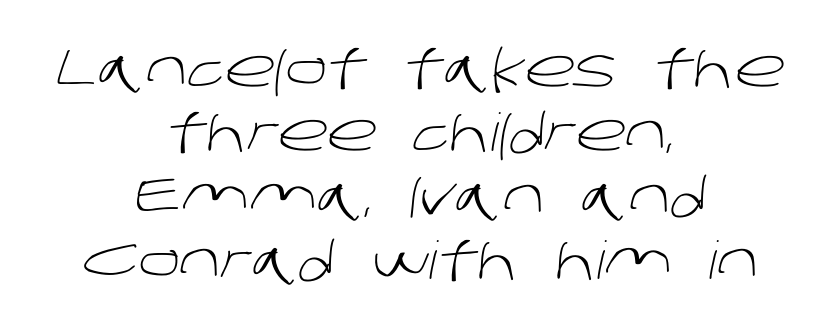
Q: Is the text bold? A: No.
Q: Is the typeface a serif or a sans-serif typeface? A: Sans-serif.
Q: Is the text underlined? A: No.
Q: How is the paragraph aligned? A: Centered.
Q: Is the spacing between letters normal or unusually wide? A: Normal.
Q: Width (condensed, normal, or wide)? A: Normal.
Q: Stroke contrast? A: Low.
Q: x-height? A: Large.
Q: Monospaced? A: No.
